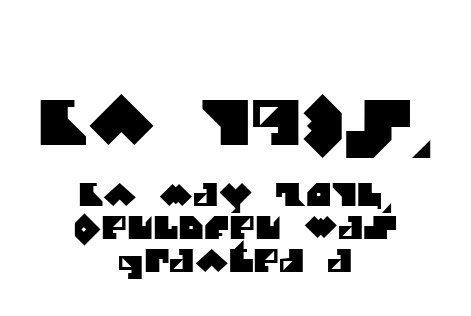
The image shows 62 px sans-serif type; set centered, tight line spacing (1.07x), normal letter spacing, not underlined; the first (top) block is 2.0x larger; medium stroke contrast and a large x-height.
